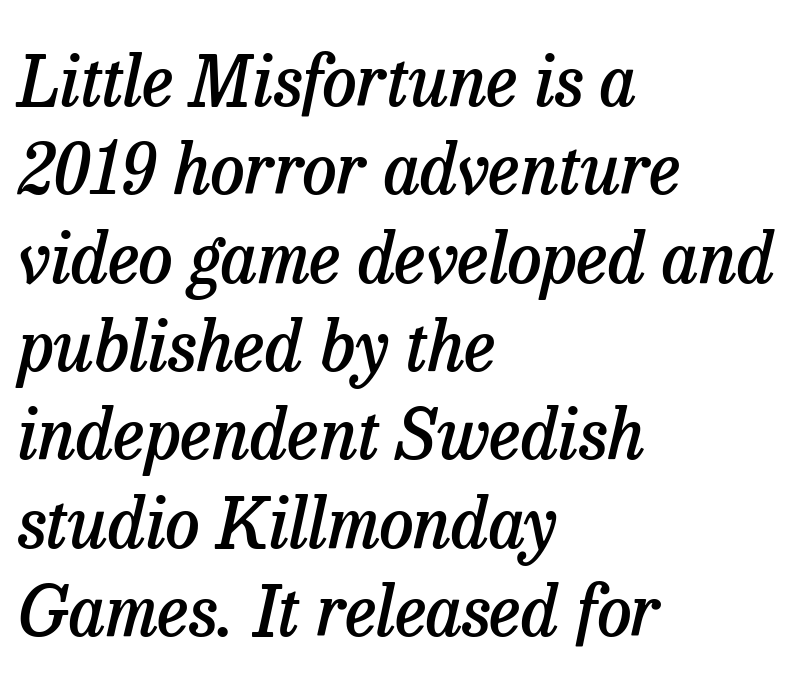
Q: Is the text bold? A: Semi-bold.
Q: Is the text italic (slanted)? A: Yes, it leans right by about 13 degrees.
Q: Is the typeface a serif or a sans-serif typeface? A: Serif.
Q: Is the text underlined? A: No.
Q: How is the paragraph aligned? A: Left-aligned.
Q: Is the spacing between letters normal or unusually wide? A: Normal.
Q: Is the spacing between lines tight, normal or loose? A: Normal.
Q: Width (condensed, normal, or wide)? A: Normal.
Q: Stroke contrast? A: Low.
Q: x-height? A: Medium.
Q: Monospaced? A: No.
